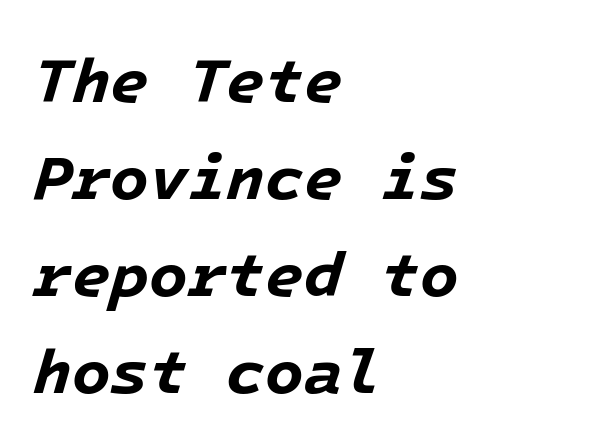
Q: Is the text bold? A: Yes.
Q: Is the text italic (slanted)? A: Yes, it leans right by about 16 degrees.
Q: Is the text underlined? A: No.
Q: How is the paragraph aligned? A: Left-aligned.
Q: Is the spacing between letters normal or unusually wide? A: Normal.
Q: Is the spacing between lines tight, normal or loose? A: Normal.
Q: Width (condensed, normal, or wide)? A: Normal.
Q: Stroke contrast? A: Low.
Q: x-height? A: Medium.
